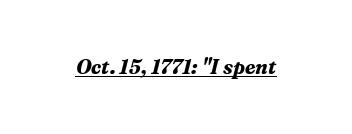
Q: Is the text bold? A: Yes.
Q: Is the text italic (slanted)? A: Yes, it leans right by about 16 degrees.
Q: Is the text underlined? A: Yes.
Q: Is the spacing between letters normal or unusually wide? A: Normal.
